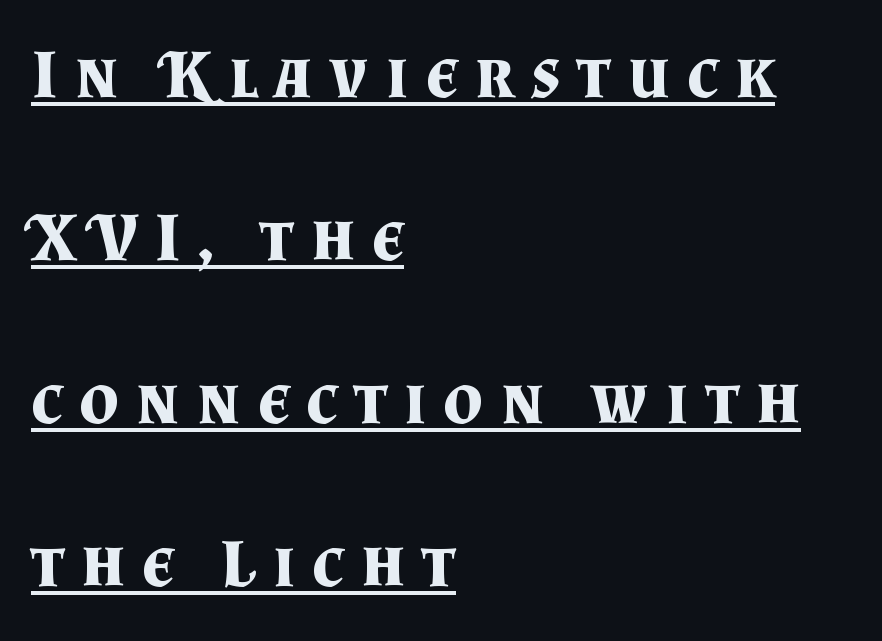
The image shows 69 px bold serif type, upright; set left-aligned, loose line spacing (2.36x), unusually wide letter spacing (+0.24 em), underlined; medium stroke contrast and a small x-height.
